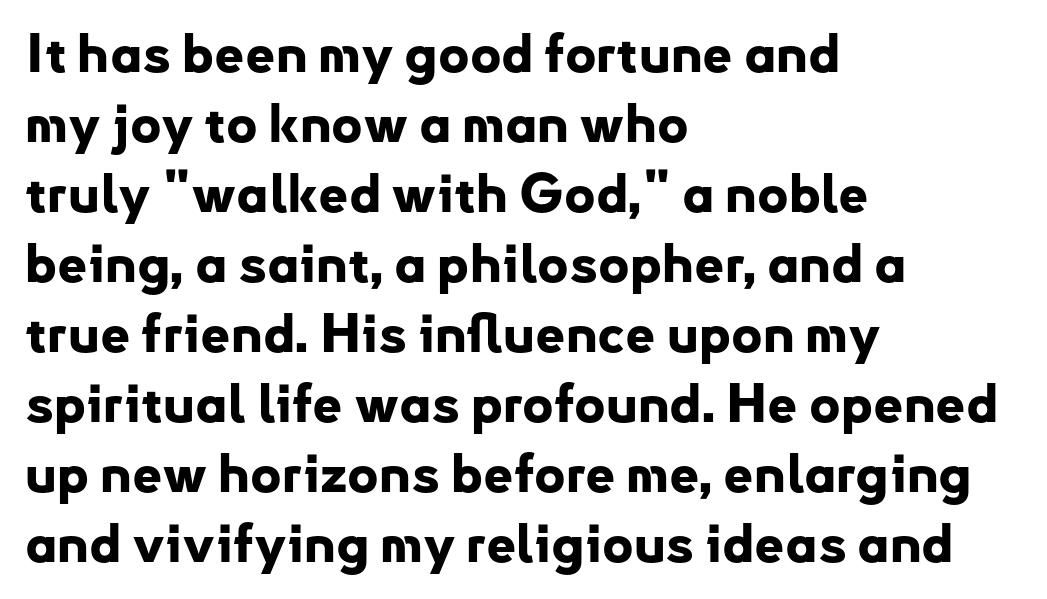
{"serif": "no", "italic": "no", "bold": "yes", "weight": "bold", "width": "normal", "stroke_contrast": "low", "x_height": "small", "monospaced": "no", "underline": "no", "align": "left", "line_spacing": "normal", "line_spacing_ratio": 1.32, "letter_spacing": "normal", "letter_spacing_em": 0.0, "glyph_px": 53}
